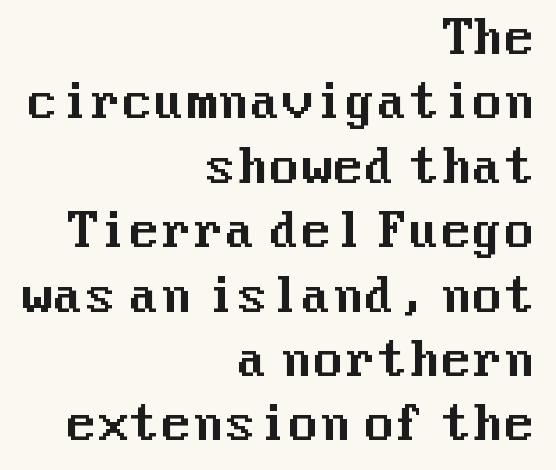
{"serif": "no", "italic": "no", "width": "normal", "stroke_contrast": "medium", "x_height": "medium", "underline": "no", "align": "right", "line_spacing": "normal", "line_spacing_ratio": 1.4, "letter_spacing": "normal", "letter_spacing_em": 0.0, "glyph_px": 46}
